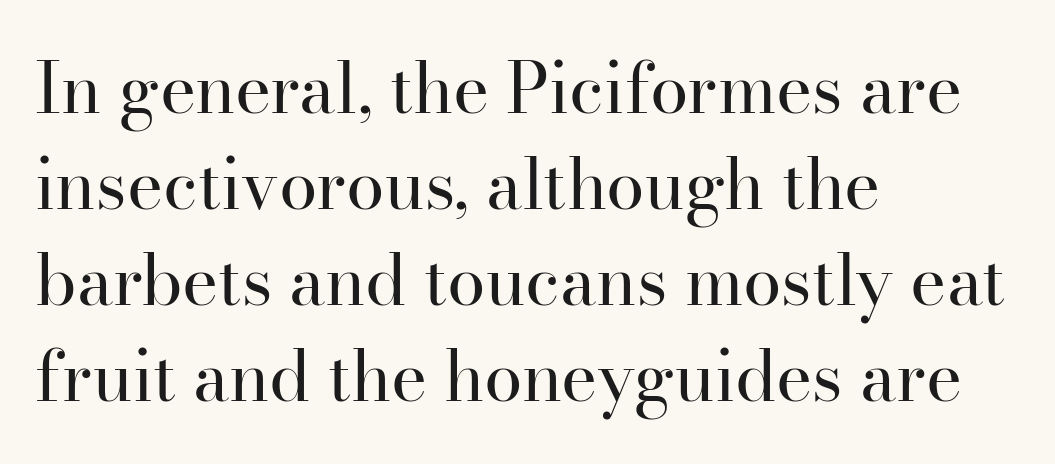
The image shows 69 px regular-weight serif type, upright; set left-aligned, normal line spacing (1.39x), normal letter spacing, not underlined; high stroke contrast and a small x-height.
